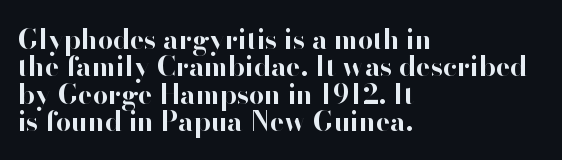
The image shows 27 px bold type, upright; set left-aligned, tight line spacing (1.01x), normal letter spacing, not underlined.
